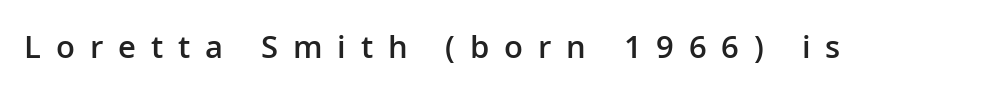
Check where the strokes stop: nothing finishes them off — pure sans. Posture: vertical. The characters look somewhat weighty, a semibold short of true bold. Substantial extra tracking has been applied to these lines. Beneath every word, the page is bare. Proportional: the letters do not fall into vertical columns.
